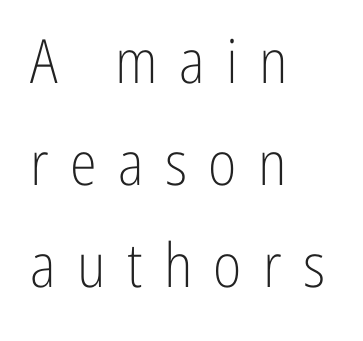
{"serif": "no", "italic": "no", "bold": "no", "weight": "light", "width": "condensed", "stroke_contrast": "low", "x_height": "medium", "monospaced": "no", "underline": "no", "align": "left", "line_spacing": "normal", "line_spacing_ratio": 1.67, "letter_spacing": "wide", "letter_spacing_em": 0.35, "glyph_px": 61}
